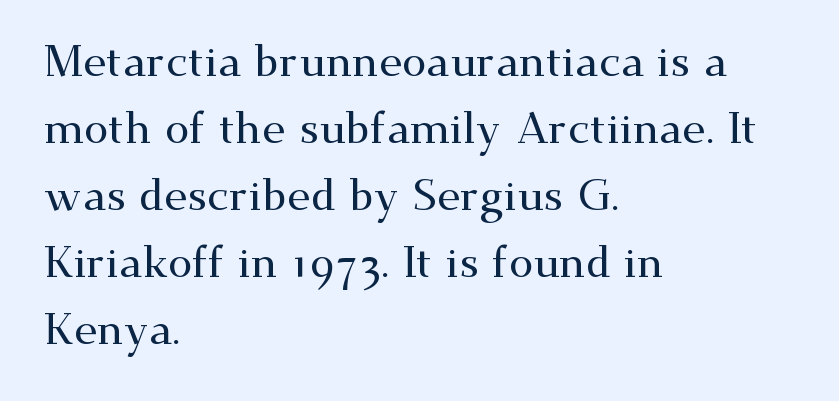
Q: Is the text italic (slanted)? A: No, it is upright.
Q: Is the typeface a serif or a sans-serif typeface? A: Serif.
Q: Is the text underlined? A: No.
Q: How is the paragraph aligned? A: Left-aligned.
Q: Is the spacing between letters normal or unusually wide? A: Normal.
Q: Is the spacing between lines tight, normal or loose? A: Normal.
Q: Width (condensed, normal, or wide)? A: Wide.
Q: Stroke contrast? A: Medium.
Q: x-height? A: Small.
Q: Monospaced? A: No.
